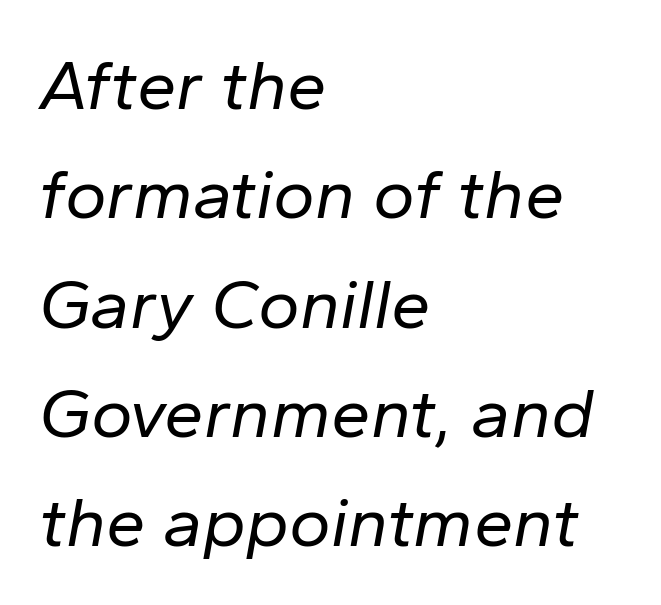
No extra ink here — the face is not bold. The typography opts for an oblique posture over an upright one. Each letter keeps its own natural width here, so spacing adapts to shape. Interline gaps are of average width in this sample. Short note: letters normally spaced. The foot of each line stays bare and open.
